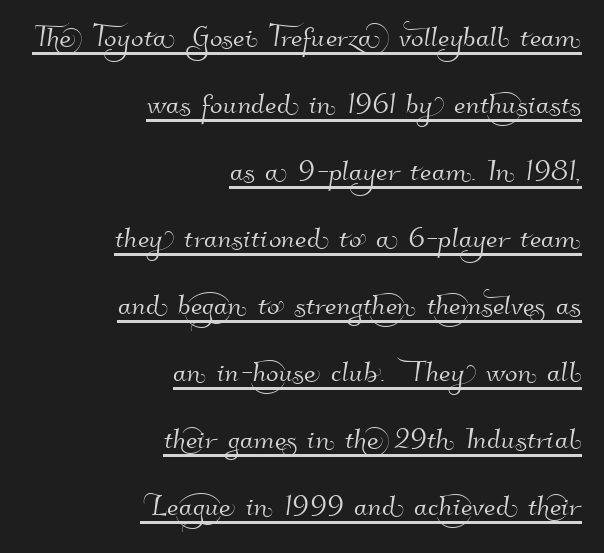
Q: Is the typeface a serif or a sans-serif typeface? A: Sans-serif.
Q: Is the text underlined? A: Yes.
Q: How is the paragraph aligned? A: Right-aligned.
Q: Is the spacing between letters normal or unusually wide? A: Normal.
Q: Width (condensed, normal, or wide)? A: Normal.
Q: Stroke contrast? A: High.
Q: x-height? A: Small.
Q: Monospaced? A: No.
